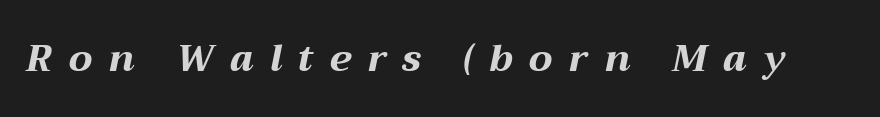
Q: Is the text bold? A: Yes.
Q: Is the text italic (slanted)? A: Yes, it leans right by about 12 degrees.
Q: Is the text underlined? A: No.
Q: Is the spacing between letters normal or unusually wide? A: Unusually wide.
Q: Width (condensed, normal, or wide)? A: Wide.
Q: Stroke contrast? A: Medium.
Q: x-height? A: Medium.
Q: Monospaced? A: No.
